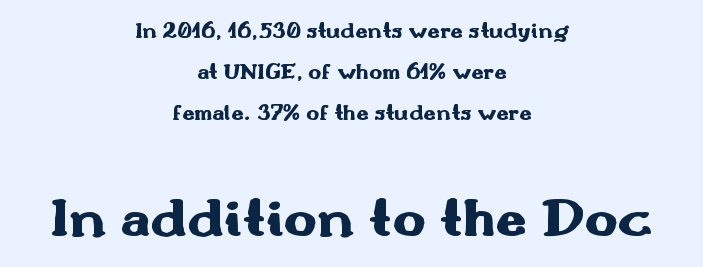
Character size in the trailing block exceeds that of the leading block. Proportional: the letters do not fall into vertical columns. Standard letterfit; no display-style spreading of the glyphs. Chunky letters — that's bold for sure. Rule under the text: the space is simply empty. Are there feet on the stems? There aren't — it's a sans.
